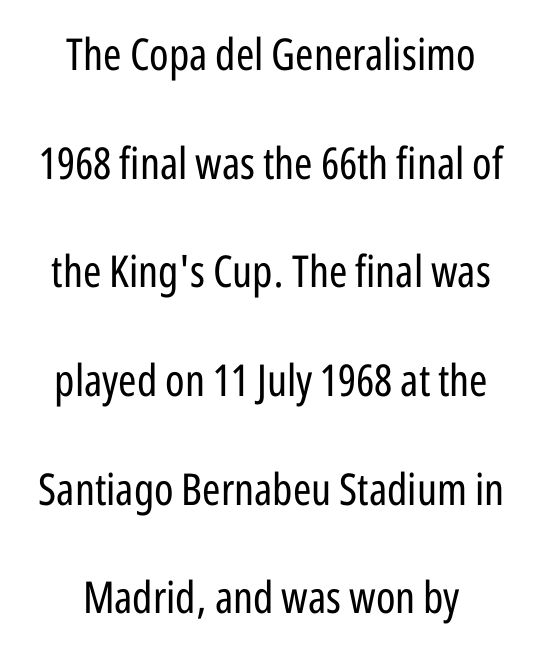
Unlike italic type, these characters show no tilt at all. The weight tops out at a normal text grade. The whitespace from short lines is split evenly between both sides. The letterforms sit shoulder to shoulder at normal distance. The string is rendered with underlining switched off. Serifs: no, the terminals of the letterforms are clean.
